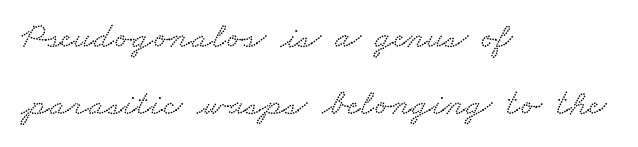
The image shows 37 px wide serif type; set left-aligned, line spacing 1.8x, normal letter spacing, not underlined; low stroke contrast and a small x-height.
